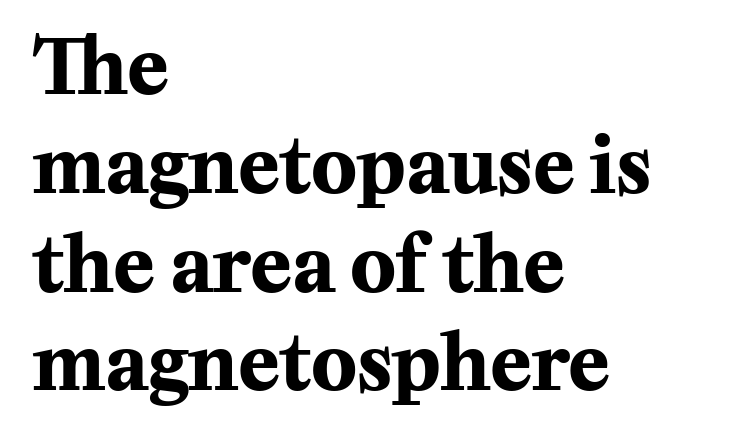
{"serif": "yes", "italic": "no", "bold": "yes", "weight": "bold", "width": "normal", "stroke_contrast": "medium", "x_height": "medium", "monospaced": "no", "underline": "no", "align": "left", "line_spacing": "normal", "line_spacing_ratio": 1.3, "letter_spacing": "normal", "letter_spacing_em": 0.0, "glyph_px": 76}
